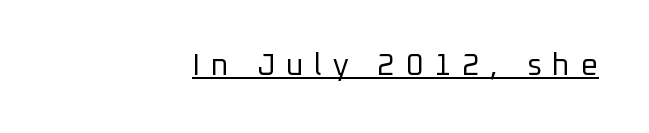
The lettering holds an erect, upright posture throughout. These lines stack with their right ends in a neat column. The font sits on the lighter half of the weight spectrum, regular included. Proportional: the letters do not fall into vertical columns. The font family rendered here belongs to the sans-serif group. This is underlined copy, the kind a proofreader might mark for attention.
